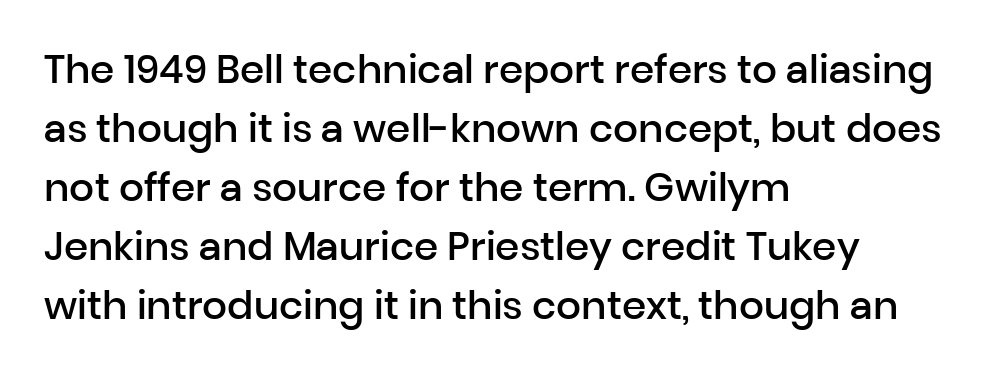
Anything drawn beneath the words? Only blank space. The block of text has a typical density, with ordinary space between rows. Think of a printed novel: that variable character pitch is what you see here. Stroke thickness is moderately raised; the sample reads as semibold.
